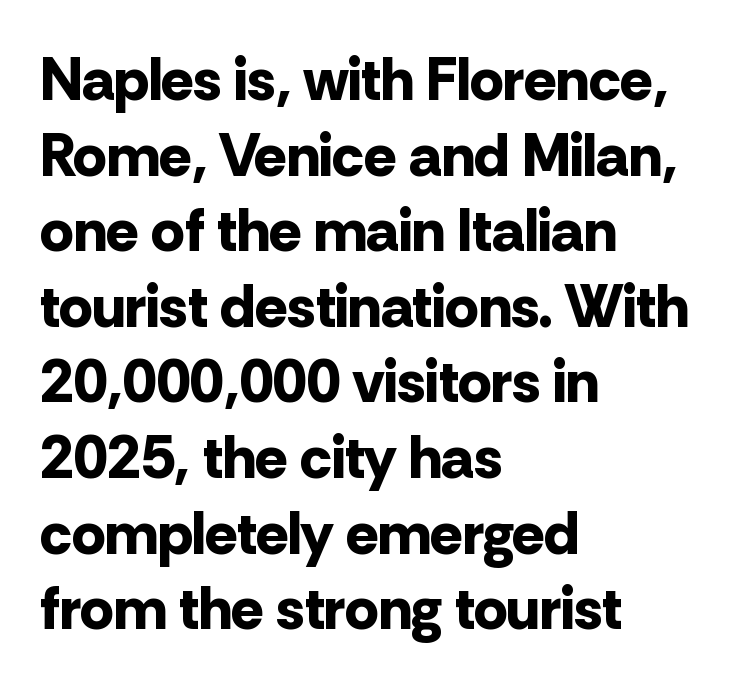
The space directly below the letters is spotless. Notice how descenders clear the ascenders below comfortably — that's standard leading. Caption: standard tracking, unaltered. Thick stems and heavy bowls — unmistakably bold. The face used here is proportionally spaced, like ordinary book or web type.
